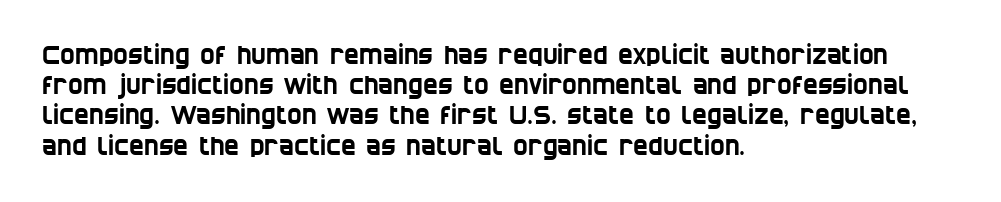
In terms of letterspacing, this is plain default setting. Check under the words: just untouched page. The paragraph shown leans on its left margin.
